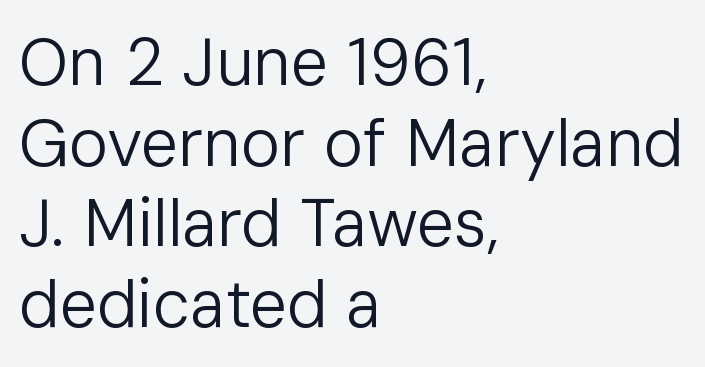
The image shows 66 px regular-weight sans-serif type, upright; set left-aligned, line spacing 1.22x, normal letter spacing, not underlined; low stroke contrast and a medium x-height.
